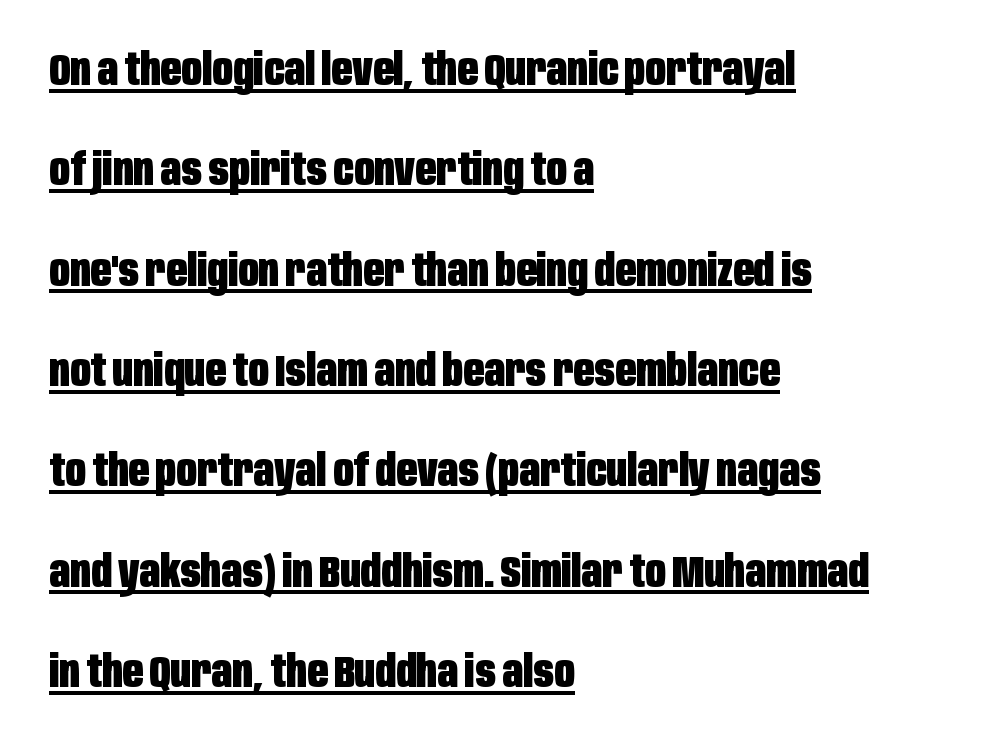
The image shows 45 px heavy, condensed sans-serif type, upright; set left-aligned, loose line spacing (2.23x), normal letter spacing, underlined; low stroke contrast and a large x-height.
